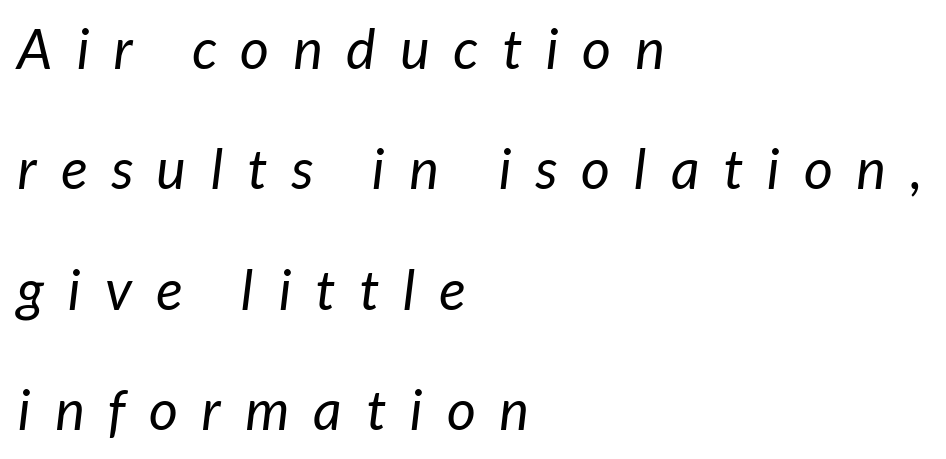
The image shows 56 px regular-weight sans-serif type; set left-aligned, loose line spacing (2.15x), unusually wide letter spacing (+0.43 em), not underlined; low stroke contrast and a medium x-height.
